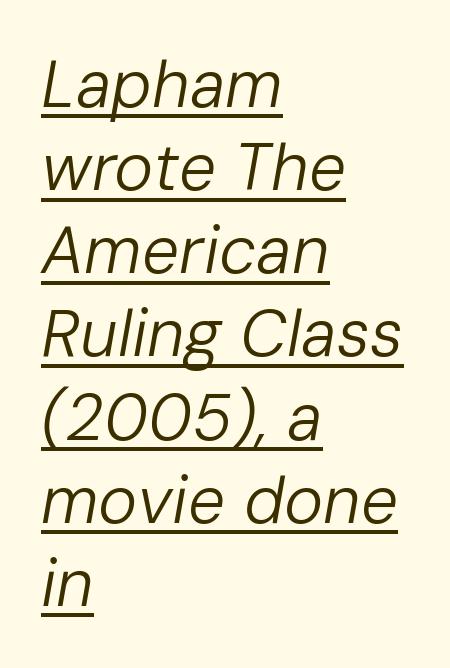
The image shows 66 px regular-weight type, italic (leaning right); set left-aligned, normal line spacing (1.26x), normal letter spacing, underlined; low stroke contrast and a medium x-height.
